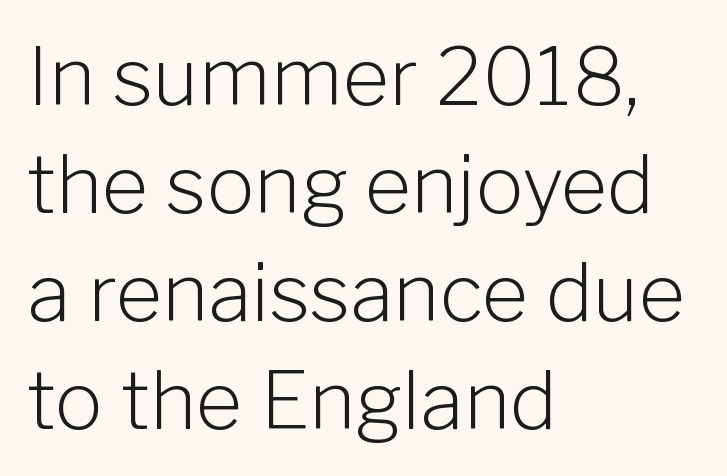
Q: Is the text bold? A: No.
Q: Is the text italic (slanted)? A: No, it is upright.
Q: Is the typeface a serif or a sans-serif typeface? A: Sans-serif.
Q: Is the text underlined? A: No.
Q: How is the paragraph aligned? A: Left-aligned.
Q: Is the spacing between letters normal or unusually wide? A: Normal.
Q: Is the spacing between lines tight, normal or loose? A: Normal.
Q: Width (condensed, normal, or wide)? A: Normal.
Q: Stroke contrast? A: Low.
Q: x-height? A: Medium.
Q: Monospaced? A: No.
